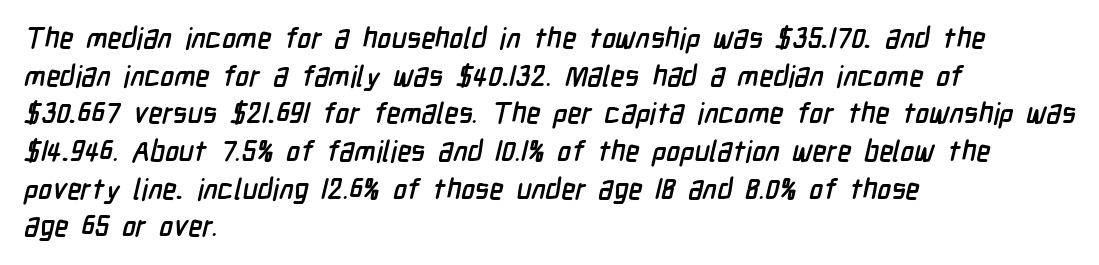
The image shows 29 px condensed sans-serif type; set left-aligned, normal line spacing (1.3x), normal letter spacing, not underlined; low stroke contrast and a medium x-height.
